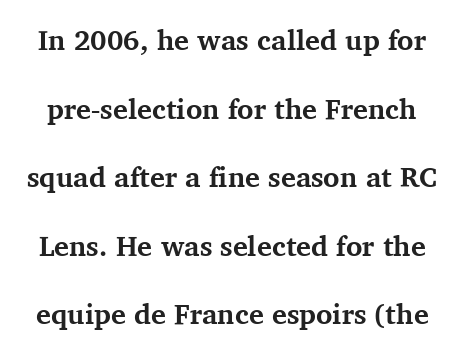
The image shows 28 px bold serif type, upright; set loose line spacing (2.45x), normal letter spacing, not underlined; medium stroke contrast and a medium x-height.
